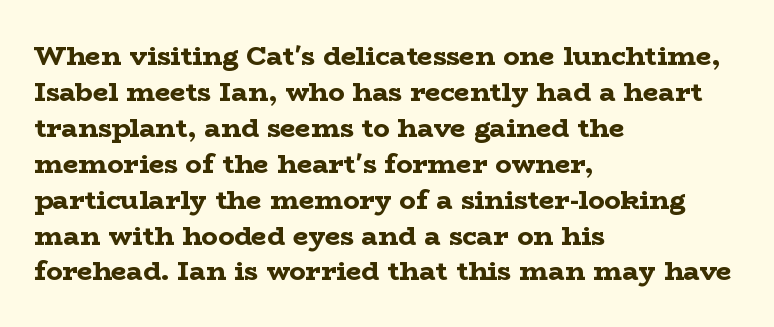
The image shows 27 px bold type, upright; set left-aligned, normal line spacing (1.33x), normal letter spacing, not underlined.
